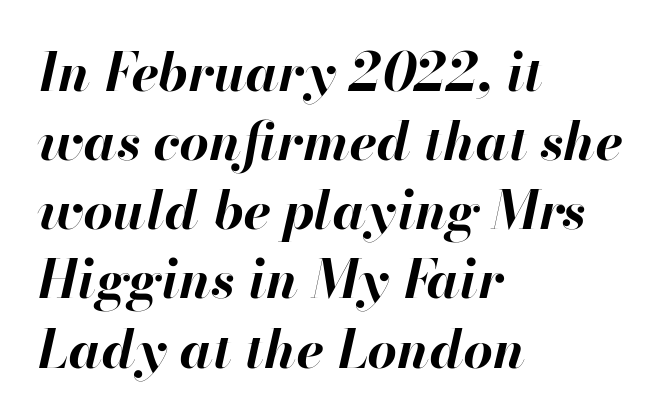
Q: Is the text bold? A: Yes.
Q: Is the text italic (slanted)? A: Yes, it leans right by about 13 degrees.
Q: Is the text underlined? A: No.
Q: How is the paragraph aligned? A: Left-aligned.
Q: Is the spacing between letters normal or unusually wide? A: Normal.
Q: Is the spacing between lines tight, normal or loose? A: Normal.
Q: Width (condensed, normal, or wide)? A: Normal.
Q: Stroke contrast? A: High.
Q: x-height? A: Small.
Q: Monospaced? A: No.
